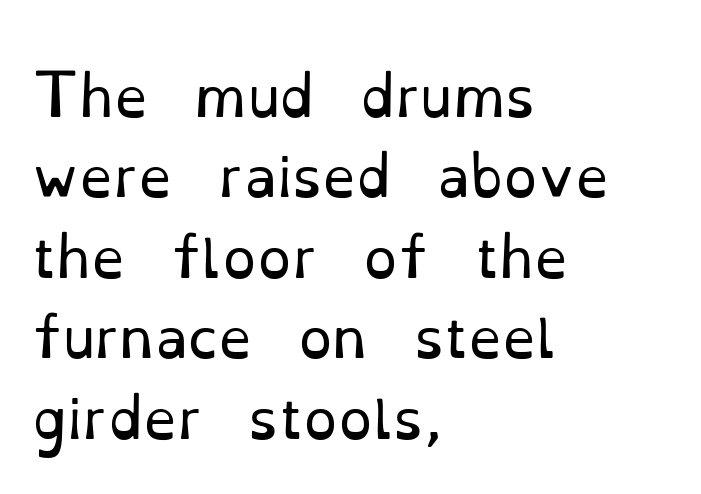
{"serif": "yes", "italic": "no", "bold": "no", "weight": "regular", "width": "normal", "stroke_contrast": "low", "x_height": "small", "monospaced": "no", "underline": "no", "align": "left", "line_spacing": "normal", "line_spacing_ratio": 1.49, "letter_spacing": "normal", "letter_spacing_em": 0.0, "glyph_px": 54}
